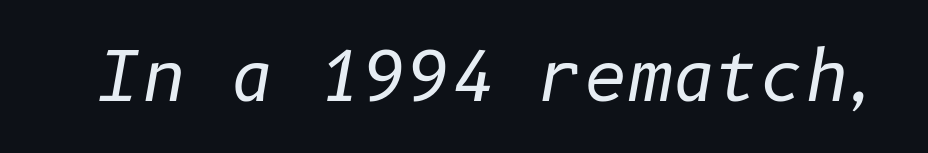
Q: Is the text bold? A: No.
Q: Is the text italic (slanted)? A: Yes, it leans right by about 10 degrees.
Q: Is the text underlined? A: No.
Q: Is the spacing between letters normal or unusually wide? A: Normal.
Q: Width (condensed, normal, or wide)? A: Normal.
Q: Stroke contrast? A: Low.
Q: x-height? A: Medium.
